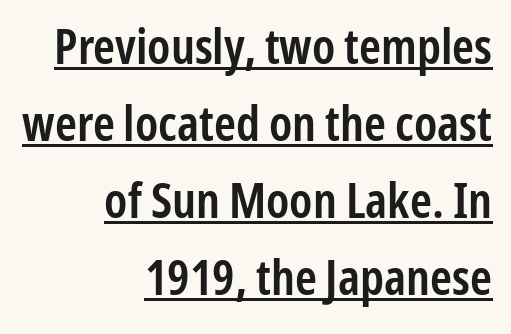
The image shows 49 px semibold, condensed sans-serif type, upright; set right-aligned, normal line spacing (1.57x), normal letter spacing, underlined; low stroke contrast and a medium x-height.
